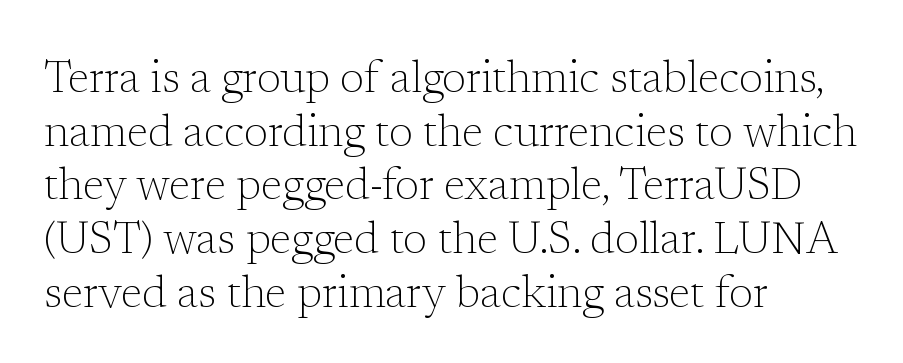
{"serif": "yes", "italic": "no", "bold": "no", "weight": "light", "width": "normal", "stroke_contrast": "low", "x_height": "medium", "monospaced": "no", "underline": "no", "align": "left", "line_spacing_ratio": 1.22, "letter_spacing": "normal", "letter_spacing_em": 0.0, "glyph_px": 44}
